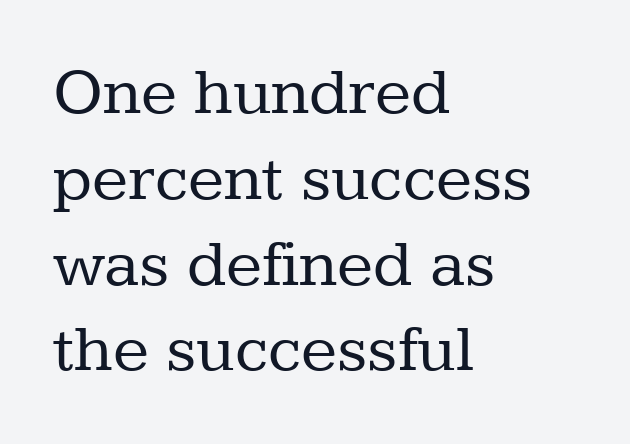
Q: Is the text bold? A: No.
Q: Is the text italic (slanted)? A: No, it is upright.
Q: Is the typeface a serif or a sans-serif typeface? A: Serif.
Q: Is the text underlined? A: No.
Q: How is the paragraph aligned? A: Left-aligned.
Q: Is the spacing between letters normal or unusually wide? A: Normal.
Q: Is the spacing between lines tight, normal or loose? A: Normal.
Q: Width (condensed, normal, or wide)? A: Normal.
Q: Stroke contrast? A: Low.
Q: x-height? A: Medium.
Q: Monospaced? A: No.
